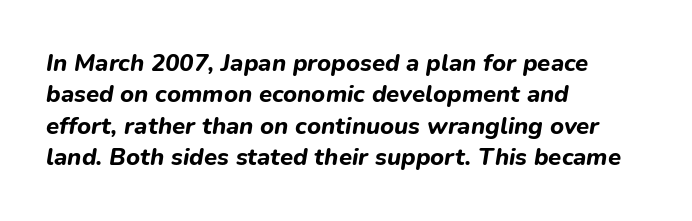
{"italic": "yes", "lean": "right", "slant_degrees": 9, "bold": "yes", "underline": "no", "align": "left", "line_spacing": "normal", "line_spacing_ratio": 1.31, "letter_spacing": "normal", "letter_spacing_em": 0.0, "glyph_px": 24}
